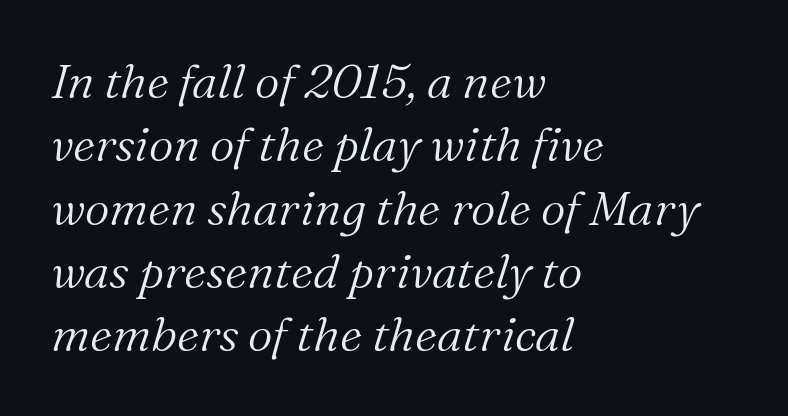
{"serif": "yes", "italic": "yes", "lean": "right", "slant_degrees": 16, "bold": "no", "weight": "light", "width": "normal", "stroke_contrast": "medium", "x_height": "medium", "monospaced": "no", "underline": "no", "align": "left", "line_spacing": "normal", "line_spacing_ratio": 1.32, "letter_spacing": "normal", "letter_spacing_em": 0.0, "glyph_px": 48}
